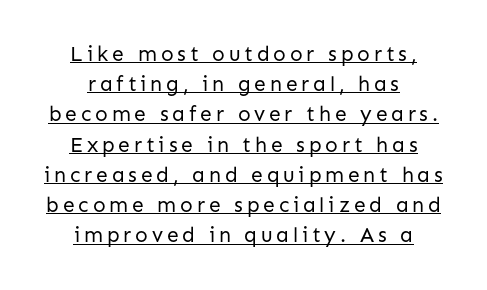
{"italic": "no", "bold": "no", "underline": "yes", "align": "center", "line_spacing": "normal", "line_spacing_ratio": 1.44, "glyph_px": 21}
